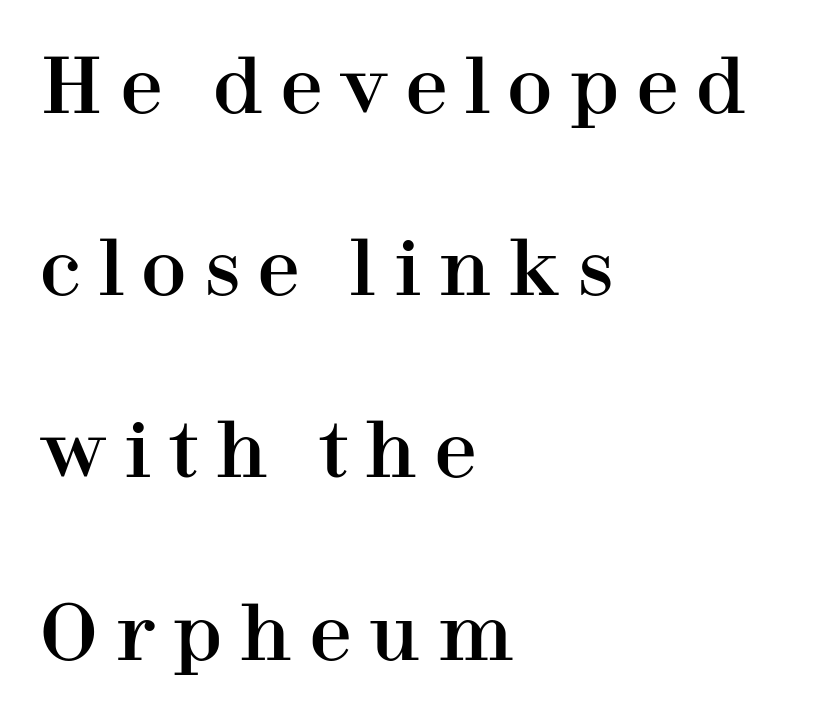
This rendering uses left alignment, leaving the right contour irregular. The face used here is proportionally spaced, like ordinary book or web type. The rendering shows small feet on the letterforms — a serif design. Quick note: interline space is abundant. Words appear elongated and porous because spacing is wide. Italic: no, the glyphs are upright roman.
